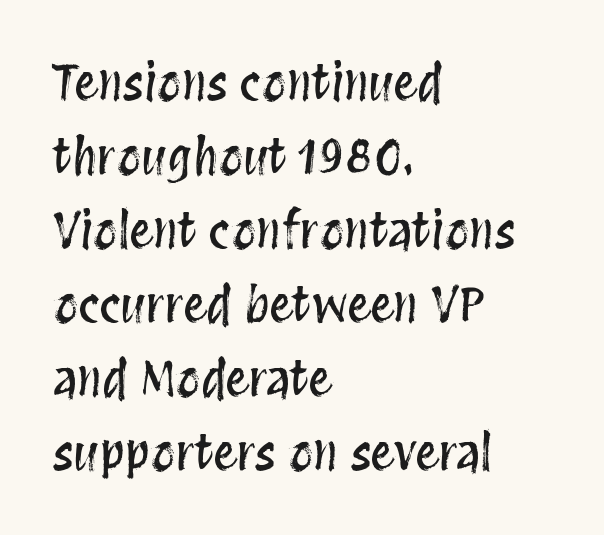
The image shows 48 px condensed type, upright; set left-aligned, normal line spacing (1.54x), normal letter spacing, not underlined; medium stroke contrast and a large x-height.
